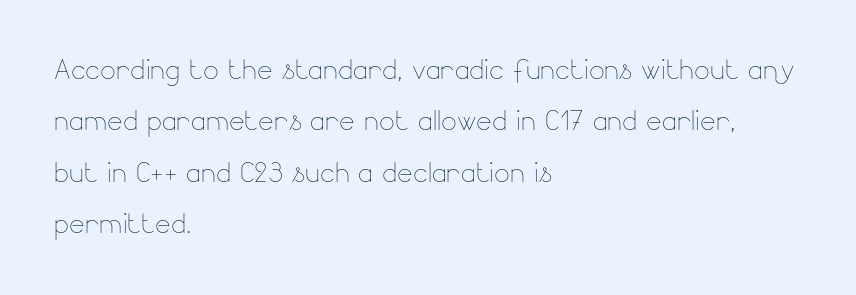
Q: Is the text bold? A: No.
Q: Is the text italic (slanted)? A: No, it is upright.
Q: Is the text underlined? A: No.
Q: How is the paragraph aligned? A: Left-aligned.
Q: Is the spacing between letters normal or unusually wide? A: Normal.
Q: Is the spacing between lines tight, normal or loose? A: Normal.
Q: Width (condensed, normal, or wide)? A: Normal.
Q: Stroke contrast? A: Low.
Q: x-height? A: Small.
Q: Monospaced? A: No.
